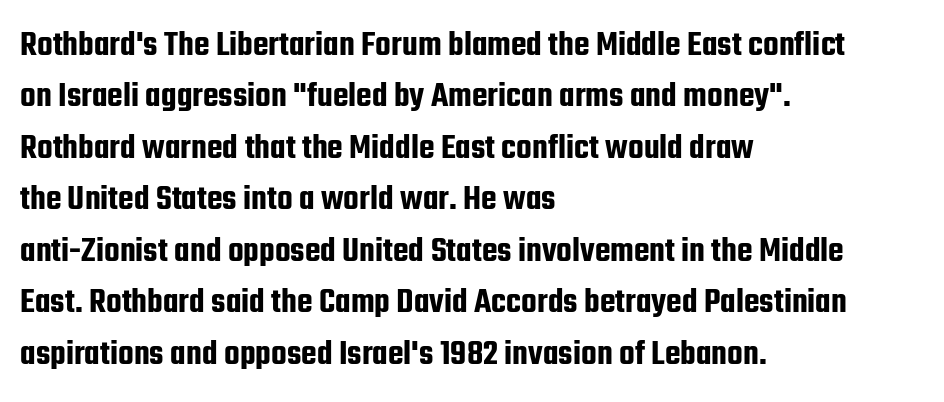
Q: Is the text italic (slanted)? A: No, it is upright.
Q: Is the typeface a serif or a sans-serif typeface? A: Sans-serif.
Q: Is the text underlined? A: No.
Q: How is the paragraph aligned? A: Left-aligned.
Q: Is the spacing between letters normal or unusually wide? A: Normal.
Q: Is the spacing between lines tight, normal or loose? A: Normal.
Q: Width (condensed, normal, or wide)? A: Condensed.
Q: Stroke contrast? A: Low.
Q: x-height? A: Medium.
Q: Monospaced? A: No.
